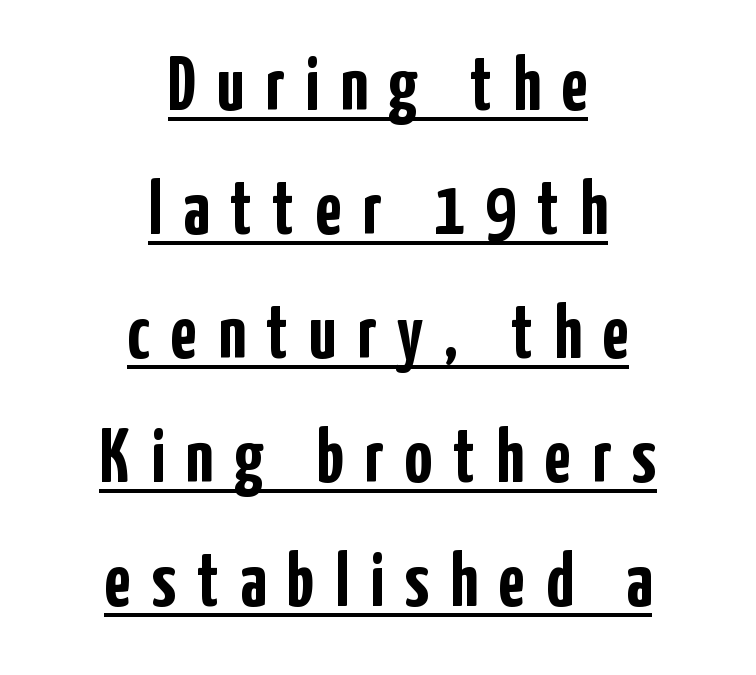
{"serif": "no", "italic": "no", "bold": "yes", "weight": "semibold", "width": "condensed", "stroke_contrast": "low", "x_height": "medium", "monospaced": "no", "underline": "yes", "align": "center", "line_spacing": "normal", "line_spacing_ratio": 1.61, "letter_spacing": "wide", "letter_spacing_em": 0.27, "glyph_px": 77}
